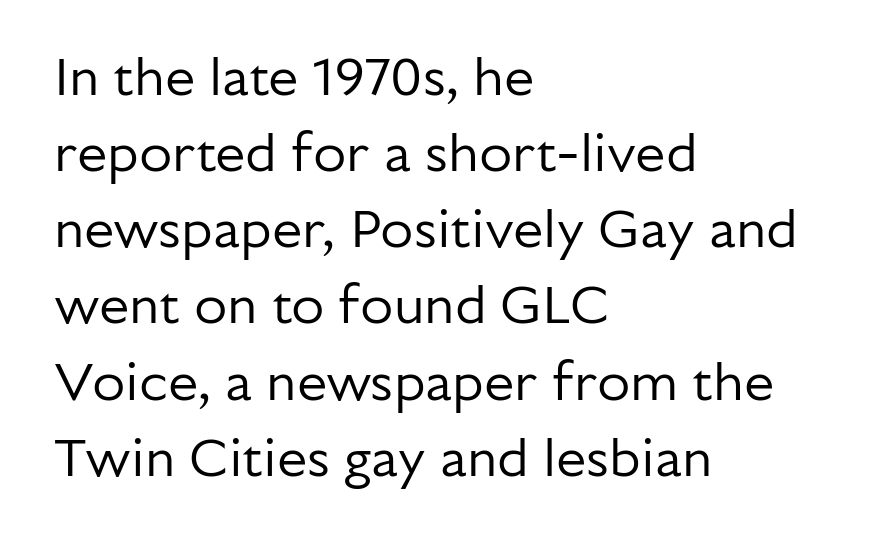
Q: Is the text bold? A: No.
Q: Is the text italic (slanted)? A: No, it is upright.
Q: Is the typeface a serif or a sans-serif typeface? A: Sans-serif.
Q: Is the text underlined? A: No.
Q: How is the paragraph aligned? A: Left-aligned.
Q: Is the spacing between letters normal or unusually wide? A: Normal.
Q: Is the spacing between lines tight, normal or loose? A: Normal.
Q: Width (condensed, normal, or wide)? A: Normal.
Q: Stroke contrast? A: Low.
Q: x-height? A: Medium.
Q: Monospaced? A: No.
